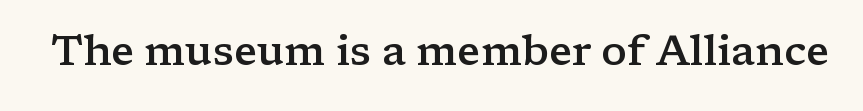
The image shows 42 px semibold, wide serif type, upright; set normal letter spacing, not underlined; low stroke contrast and a medium x-height.
